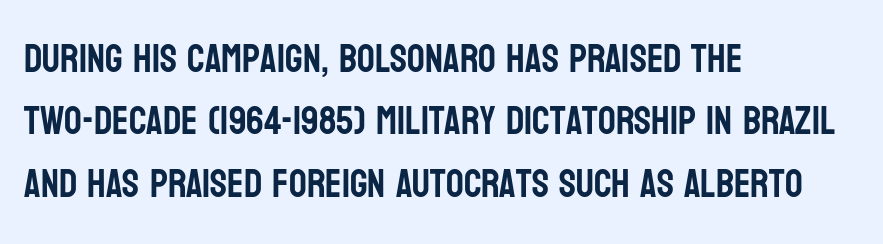
The image shows 39 px condensed sans-serif type, upright; set left-aligned, normal line spacing (1.6x), normal letter spacing, not underlined; low stroke contrast and a large x-height.
